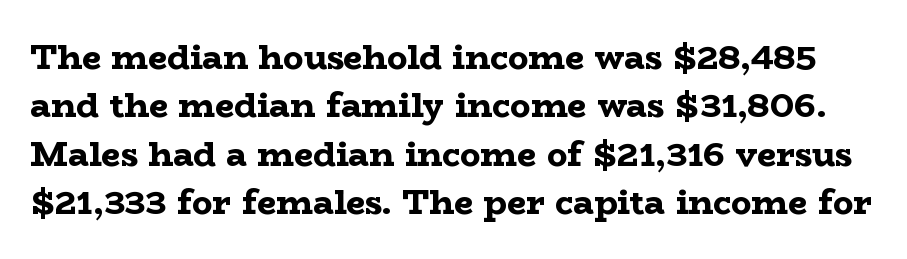
Q: Is the text bold? A: Yes.
Q: Is the text italic (slanted)? A: No, it is upright.
Q: Is the typeface a serif or a sans-serif typeface? A: Serif.
Q: Is the text underlined? A: No.
Q: Is the spacing between letters normal or unusually wide? A: Normal.
Q: Is the spacing between lines tight, normal or loose? A: Normal.
Q: Width (condensed, normal, or wide)? A: Wide.
Q: Stroke contrast? A: Low.
Q: x-height? A: Medium.
Q: Monospaced? A: No.
